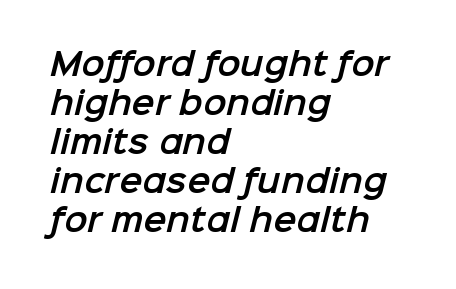
Q: Is the typeface a serif or a sans-serif typeface? A: Sans-serif.
Q: Is the text underlined? A: No.
Q: How is the paragraph aligned? A: Left-aligned.
Q: Is the spacing between letters normal or unusually wide? A: Normal.
Q: Is the spacing between lines tight, normal or loose? A: Normal.
Q: Width (condensed, normal, or wide)? A: Normal.
Q: Stroke contrast? A: Low.
Q: x-height? A: Medium.
Q: Monospaced? A: No.
